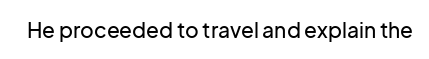
Q: Is the text italic (slanted)? A: No, it is upright.
Q: Is the text underlined? A: No.
Q: Is the spacing between letters normal or unusually wide? A: Normal.
